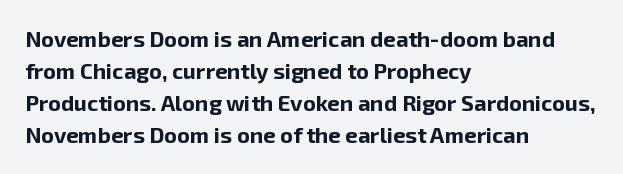
Q: Is the text bold? A: Yes.
Q: Is the text italic (slanted)? A: No, it is upright.
Q: Is the text underlined? A: No.
Q: How is the paragraph aligned? A: Left-aligned.
Q: Is the spacing between letters normal or unusually wide? A: Normal.
Q: Is the spacing between lines tight, normal or loose? A: Normal.
